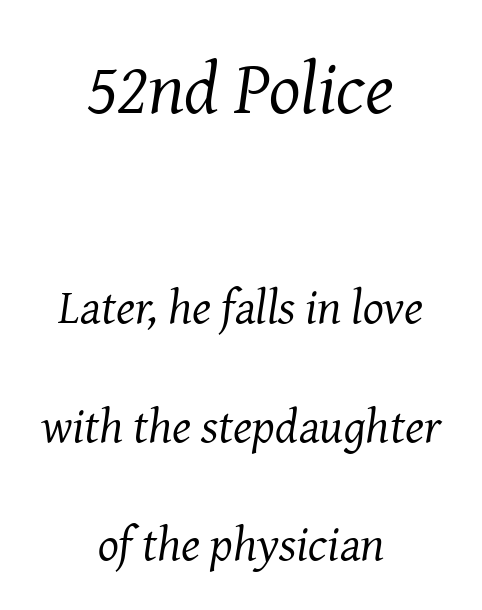
{"serif": "yes", "italic": "yes", "lean": "right", "slant_degrees": 8, "bold": "no", "weight": "regular", "width": "normal", "stroke_contrast": "medium", "x_height": "medium", "monospaced": "no", "underline": "no", "align": "center", "line_spacing": "loose", "line_spacing_ratio": 2.42, "letter_spacing": "normal", "letter_spacing_em": 0.0, "larger_block": "first", "size_ratio": 1.51, "glyph_px": 74}
